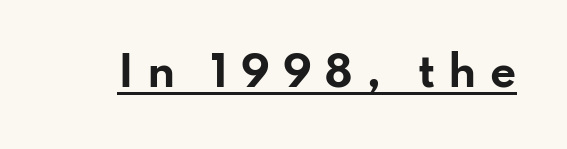
Chunky letters — that's bold for sure. The rendering uses the underline text-decoration. The passage shown is typeset with a sans-serif family. Students, note that the glyphs here are deliberately spaced far apart. Characters remain perfectly vertical along every line. Varying glyph widths throughout — classic text-font behaviour.
